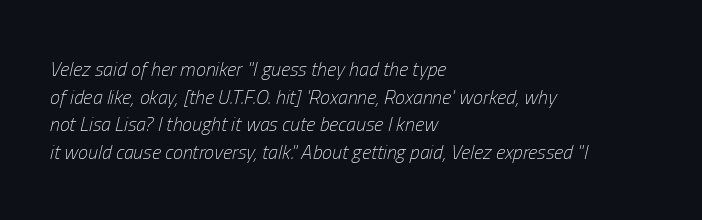
Q: Is the text bold? A: No.
Q: Is the text italic (slanted)? A: Yes, it leans right by about 13 degrees.
Q: Is the text underlined? A: No.
Q: How is the paragraph aligned? A: Left-aligned.
Q: Is the spacing between letters normal or unusually wide? A: Normal.
Q: Is the spacing between lines tight, normal or loose? A: Normal.
